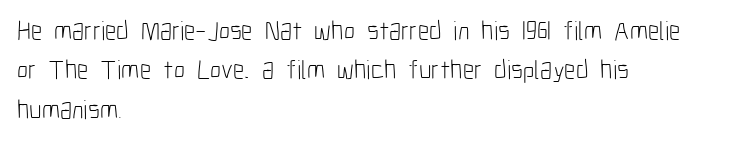
{"italic": "no", "bold": "no", "underline": "no", "align": "left", "line_spacing": "normal", "line_spacing_ratio": 1.46, "letter_spacing": "normal", "letter_spacing_em": 0.0, "glyph_px": 27}
